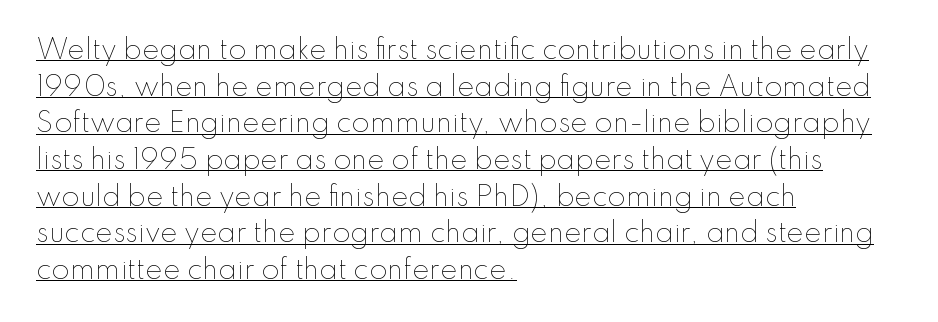
The image shows 26 px text type, upright; set left-aligned, normal line spacing (1.41x), normal letter spacing, underlined.
